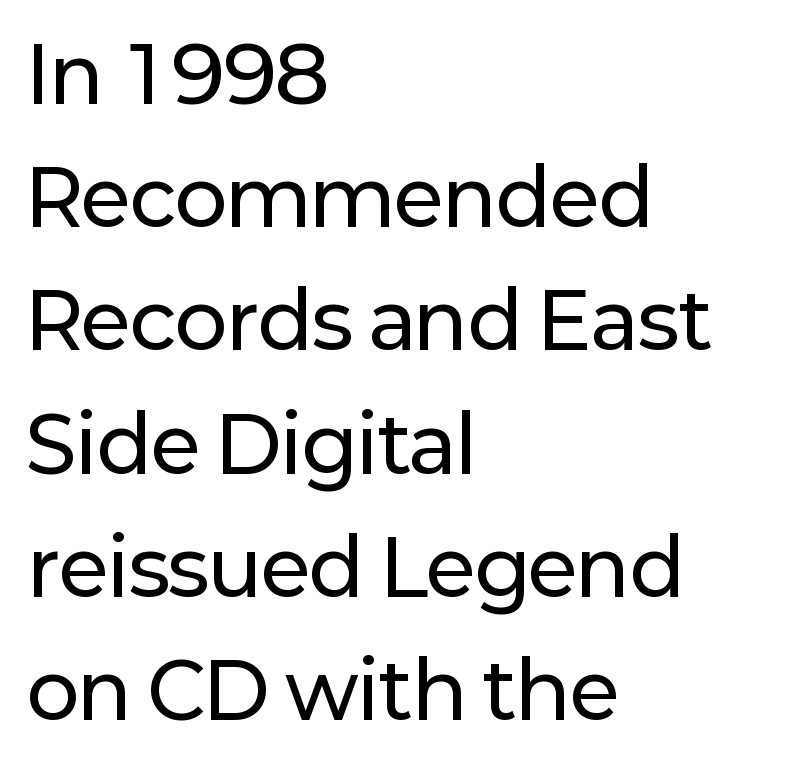
Examine the stroke ends and you'll find no serifs. The letters sit at their default tracking, neither squeezed nor spread. Reading down the block, your eye returns to a fixed left position each line. Rule under the text: the space is simply empty. The letters stand straight up with perfectly vertical stems.
